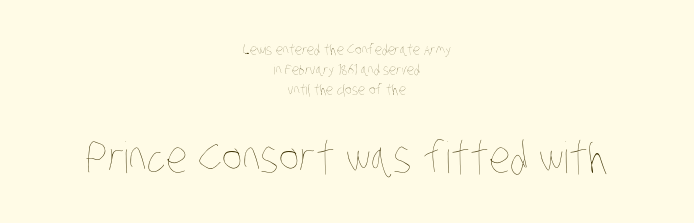
Q: Is the text bold? A: No.
Q: Is the text underlined? A: No.
Q: How is the paragraph aligned? A: Centered.
Q: Is the spacing between letters normal or unusually wide? A: Normal.
Q: Is the spacing between lines tight, normal or loose? A: Normal.
Q: Which block of text is set in a larger size, the first (top) or the second (bottom)? A: The second (bottom) one.
Q: Width (condensed, normal, or wide)? A: Condensed.
Q: Stroke contrast? A: Low.
Q: x-height? A: Large.
Q: Monospaced? A: No.
